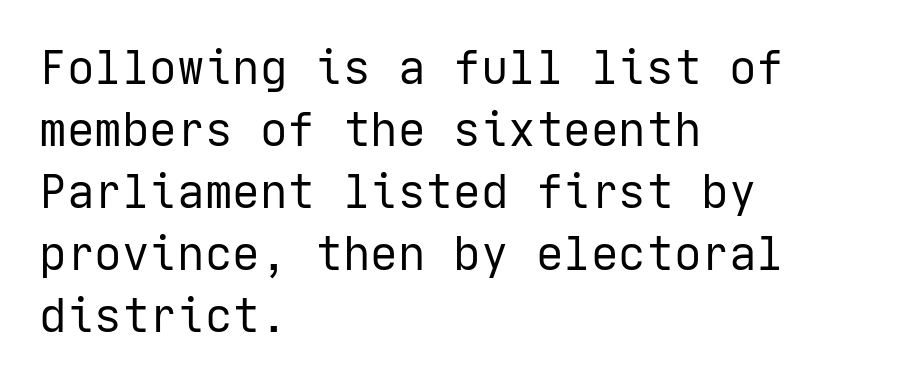
Compared with a centered layout, this one pins lines to the left instead. This is roman type, the default non-slanted kind. Nothing heavy about these letters — not bold at all. The passage shown stacks its lines at a standard gap.
